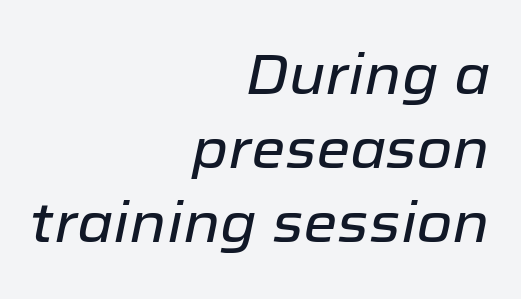
Q: Is the text italic (slanted)? A: Yes, it leans right by about 12 degrees.
Q: Is the text underlined? A: No.
Q: How is the paragraph aligned? A: Right-aligned.
Q: Is the spacing between letters normal or unusually wide? A: Normal.
Q: Is the spacing between lines tight, normal or loose? A: Normal.
Q: Width (condensed, normal, or wide)? A: Normal.
Q: Stroke contrast? A: Low.
Q: x-height? A: Medium.
Q: Monospaced? A: No.
